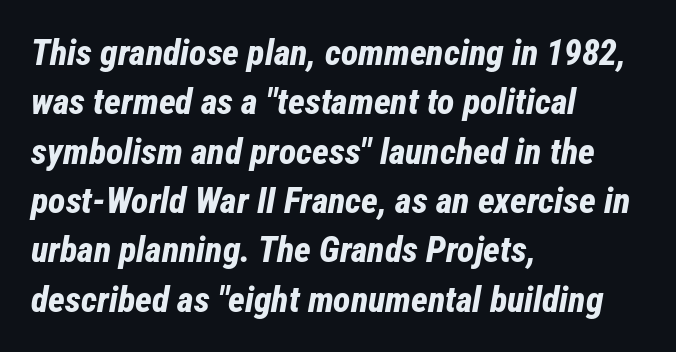
Q: Is the text bold? A: Yes.
Q: Is the text italic (slanted)? A: Yes, it leans right by about 12 degrees.
Q: Is the text underlined? A: No.
Q: How is the paragraph aligned? A: Left-aligned.
Q: Is the spacing between letters normal or unusually wide? A: Normal.
Q: Is the spacing between lines tight, normal or loose? A: Normal.
Q: Width (condensed, normal, or wide)? A: Condensed.
Q: Stroke contrast? A: Low.
Q: x-height? A: Medium.
Q: Monospaced? A: No.
